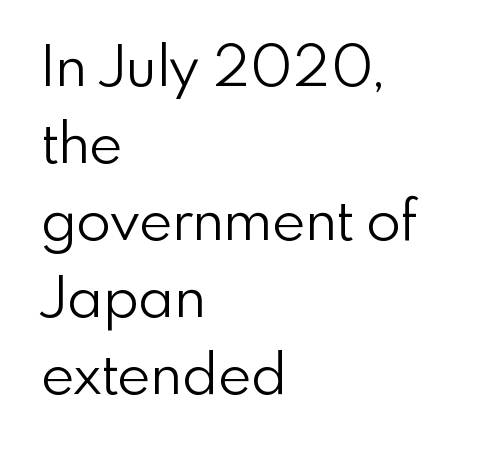
Note: no serifs on the glyphs. No extra tracking has been applied to these lines. Only glyphs here, with clear space below each row. Do the letters lean? They stand straight.
